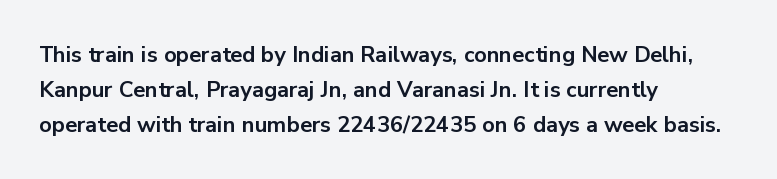
Horizontal bands of white between lines are of average thickness. The rendering keeps characters at their native spacing. Line beginnings align vertically; line endings do not. The font is running at its bold setting. No italicization has been applied; the sample stays upright.
